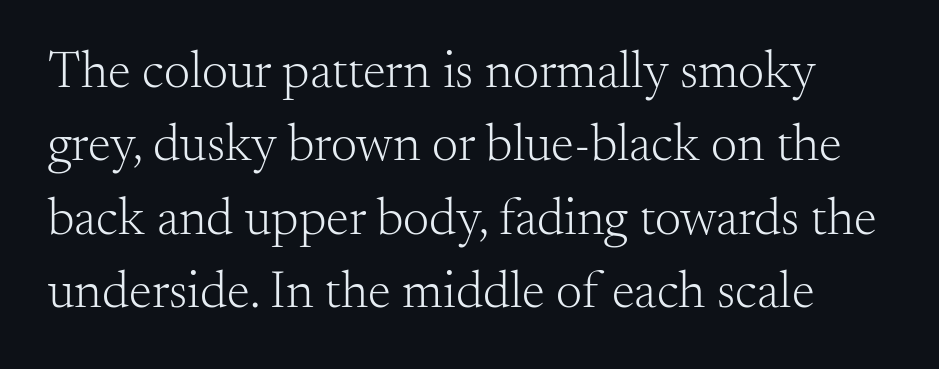
Q: Is the text bold? A: No.
Q: Is the text italic (slanted)? A: No, it is upright.
Q: Is the typeface a serif or a sans-serif typeface? A: Serif.
Q: Is the text underlined? A: No.
Q: Is the spacing between letters normal or unusually wide? A: Normal.
Q: Is the spacing between lines tight, normal or loose? A: Normal.
Q: Width (condensed, normal, or wide)? A: Normal.
Q: Stroke contrast? A: Medium.
Q: x-height? A: Small.
Q: Monospaced? A: No.
